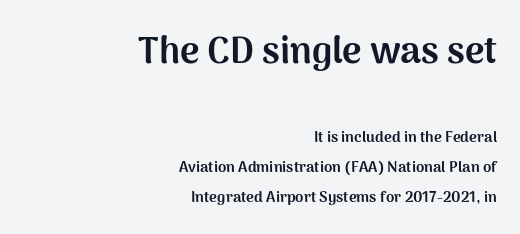
I'd call this a sans setting — the letters go barefoot. Is there any slant? The stems are plumb. Type size steps down from the first block to the second. Does the leading feel generous? Absolutely, it's lavish. A typesetter would call this zero additional tracking.
